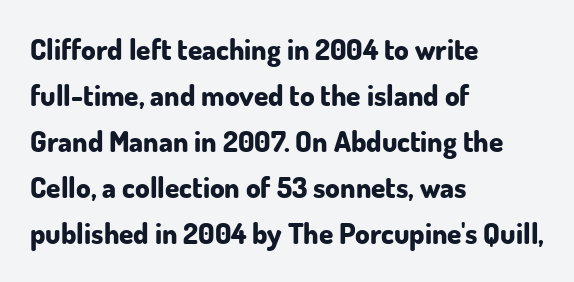
{"serif": "no", "italic": "no", "bold": "yes", "weight": "bold", "width": "normal", "stroke_contrast": "low", "x_height": "small", "monospaced": "no", "underline": "no", "align": "left", "line_spacing": "normal", "line_spacing_ratio": 1.59, "letter_spacing": "normal", "letter_spacing_em": 0.0, "glyph_px": 29}
